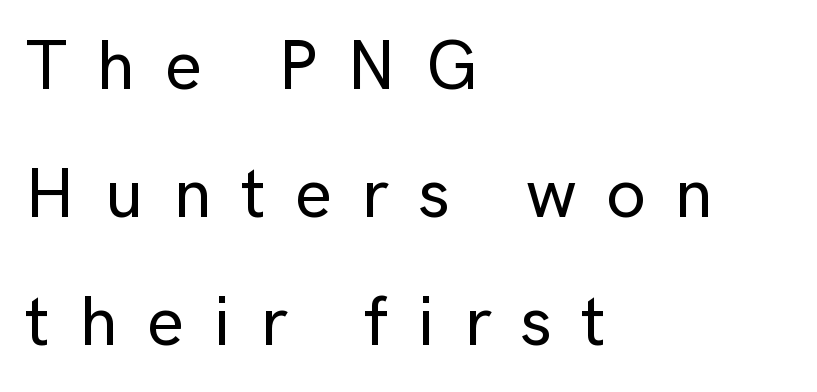
Q: Is the text italic (slanted)? A: No, it is upright.
Q: Is the typeface a serif or a sans-serif typeface? A: Sans-serif.
Q: Is the text underlined? A: No.
Q: How is the paragraph aligned? A: Left-aligned.
Q: Is the spacing between letters normal or unusually wide? A: Unusually wide.
Q: Width (condensed, normal, or wide)? A: Normal.
Q: Stroke contrast? A: Low.
Q: x-height? A: Medium.
Q: Monospaced? A: No.
